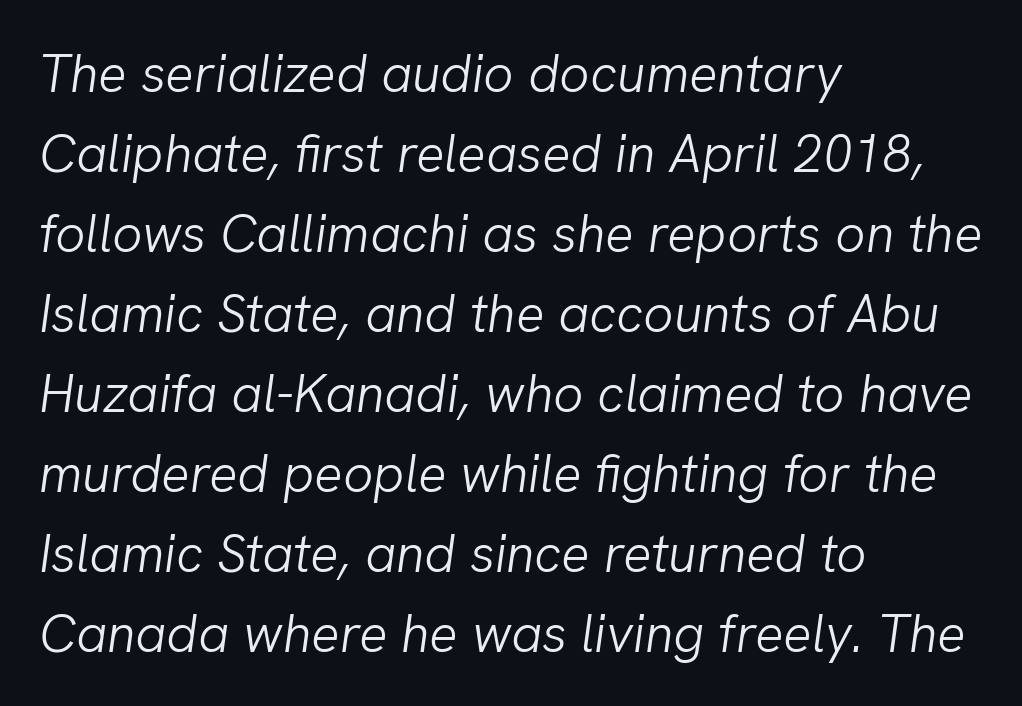
{"italic": "yes", "lean": "right", "slant_degrees": 8, "bold": "no", "weight": "light", "width": "normal", "stroke_contrast": "low", "x_height": "medium", "monospaced": "no", "underline": "no", "align": "left", "line_spacing": "normal", "line_spacing_ratio": 1.51, "letter_spacing": "normal", "letter_spacing_em": 0.0, "glyph_px": 53}
